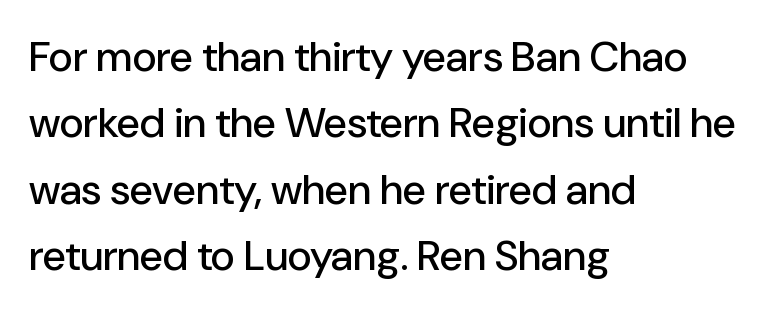
The image shows 42 px sans-serif type, upright; set left-aligned, normal line spacing (1.58x), normal letter spacing, not underlined; low stroke contrast and a medium x-height.
